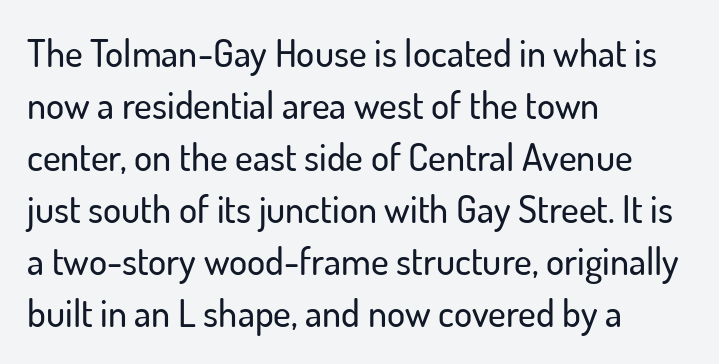
Q: Is the text italic (slanted)? A: No, it is upright.
Q: Is the typeface a serif or a sans-serif typeface? A: Sans-serif.
Q: Is the text underlined? A: No.
Q: How is the paragraph aligned? A: Left-aligned.
Q: Is the spacing between letters normal or unusually wide? A: Normal.
Q: Is the spacing between lines tight, normal or loose? A: Normal.
Q: Width (condensed, normal, or wide)? A: Normal.
Q: Stroke contrast? A: Low.
Q: x-height? A: Small.
Q: Monospaced? A: No.
